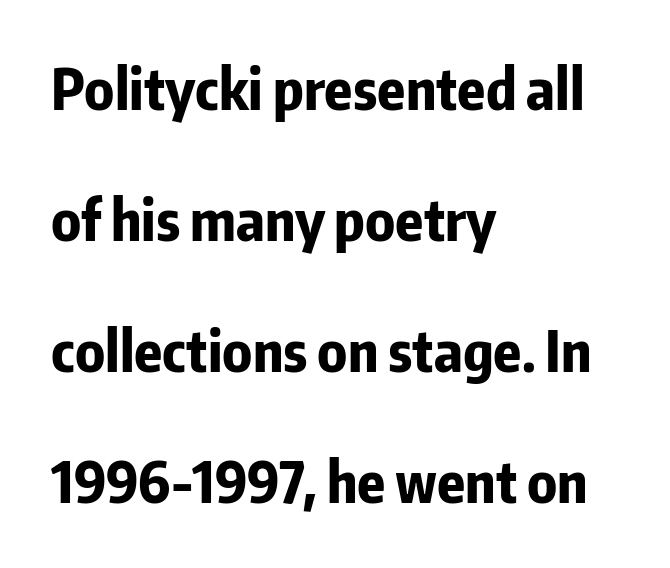
Q: Is the text bold? A: Yes.
Q: Is the text italic (slanted)? A: No, it is upright.
Q: Is the typeface a serif or a sans-serif typeface? A: Sans-serif.
Q: Is the text underlined? A: No.
Q: How is the paragraph aligned? A: Left-aligned.
Q: Is the spacing between letters normal or unusually wide? A: Normal.
Q: Is the spacing between lines tight, normal or loose? A: Loose.
Q: Width (condensed, normal, or wide)? A: Condensed.
Q: Stroke contrast? A: Low.
Q: x-height? A: Medium.
Q: Monospaced? A: No.
